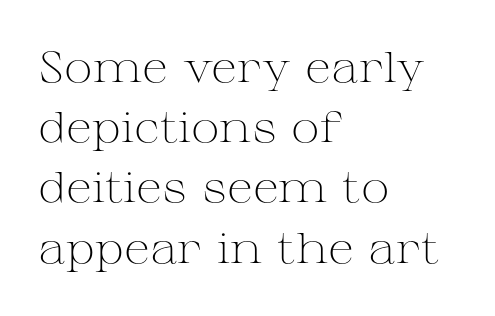
{"serif": "yes", "italic": "no", "bold": "no", "weight": "light", "width": "wide", "stroke_contrast": "medium", "x_height": "medium", "monospaced": "no", "underline": "no", "align": "left", "line_spacing": "normal", "line_spacing_ratio": 1.4, "letter_spacing": "normal", "letter_spacing_em": 0.0, "glyph_px": 43}
